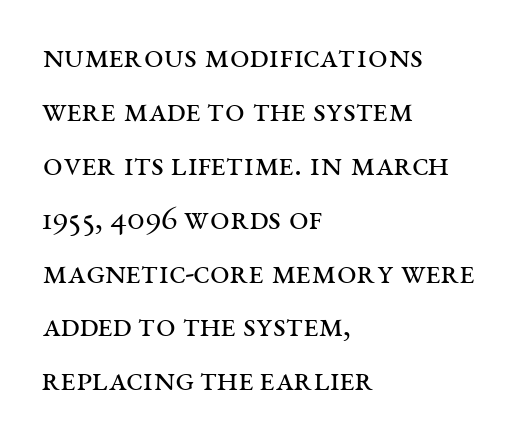
The tracking reads as untouched default to a designer's eye. Clear beneath every line of the passage. The passage is arranged the way most books set body copy — flush left. Is this a sans? No — the strokes have serifs. These lines are rendered in a variable-pitch font.
